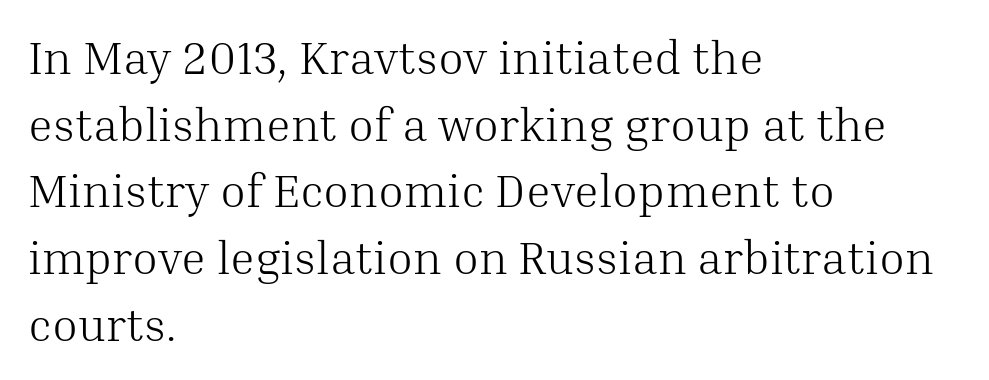
The image shows 47 px light serif type, upright; set left-aligned, normal line spacing (1.42x), normal letter spacing, not underlined; medium stroke contrast and a medium x-height.
